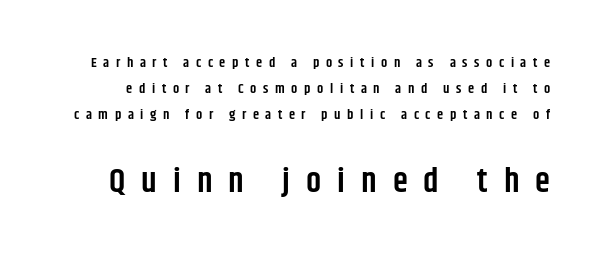
Firm but not heavy-handed strokes: this text is semibold. Between one letter and the next there's a generous, obvious gap. Anything drawn beneath the words? Only blank space. The face used here is proportionally spaced, like ordinary book or web type.
